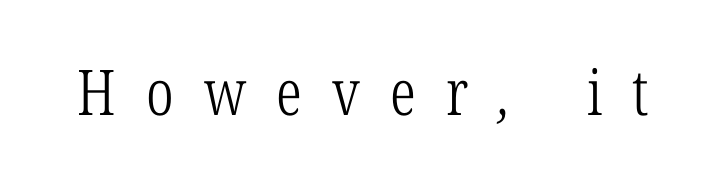
The image shows 63 px light, condensed serif type; set unusually wide letter spacing (+0.48 em), not underlined; low stroke contrast and a medium x-height.
